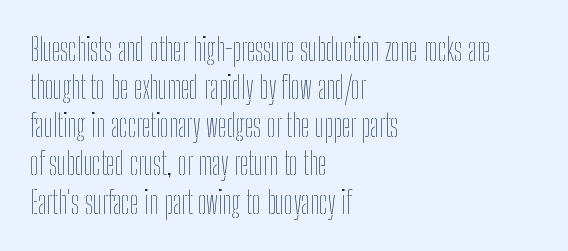
{"italic": "no", "bold": "no", "weight": "thin", "width": "condensed", "stroke_contrast": "low", "x_height": "medium", "monospaced": "no", "underline": "no", "align": "left", "line_spacing_ratio": 1.23, "letter_spacing": "normal", "letter_spacing_em": 0.0, "glyph_px": 31}
